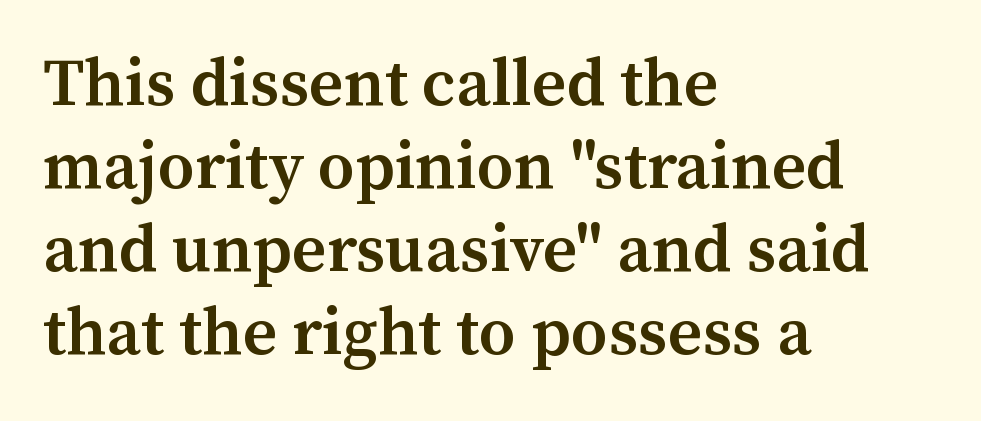
Q: Is the text bold? A: Semi-bold.
Q: Is the text italic (slanted)? A: No, it is upright.
Q: Is the typeface a serif or a sans-serif typeface? A: Serif.
Q: Is the text underlined? A: No.
Q: How is the paragraph aligned? A: Left-aligned.
Q: Is the spacing between letters normal or unusually wide? A: Normal.
Q: Width (condensed, normal, or wide)? A: Normal.
Q: Stroke contrast? A: Medium.
Q: x-height? A: Medium.
Q: Monospaced? A: No.
